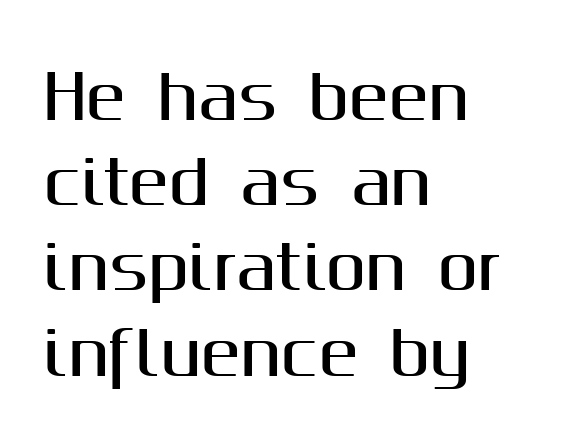
Is the letter spacing exaggerated? No — it looks like the ordinary default. Posture: vertical. Has an underline been added? It has not. Here the designer chose a conventional face with non-uniform glyph widths. Classification — sans serif. Each new line begins a customary step beneath the previous one.
